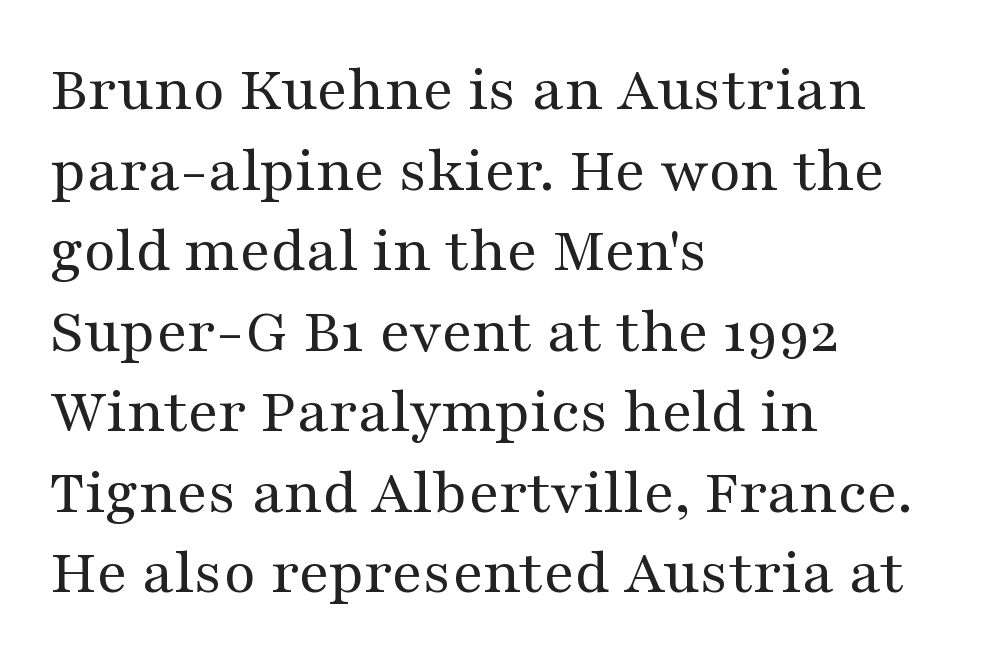
{"serif": "yes", "italic": "no", "bold": "no", "weight": "regular", "width": "wide", "stroke_contrast": "medium", "x_height": "medium", "monospaced": "no", "underline": "no", "align": "left", "line_spacing_ratio": 1.22, "letter_spacing": "normal", "letter_spacing_em": 0.0, "glyph_px": 66}
